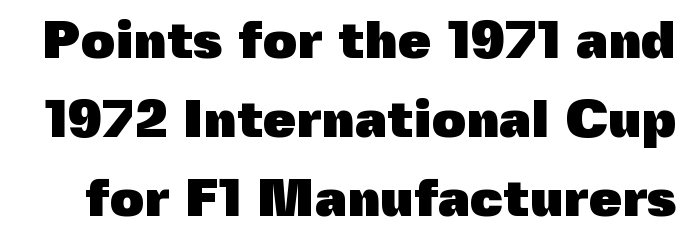
The image shows 53 px heavy sans-serif type, upright; set normal line spacing (1.49x), normal letter spacing, not underlined; a medium x-height.
